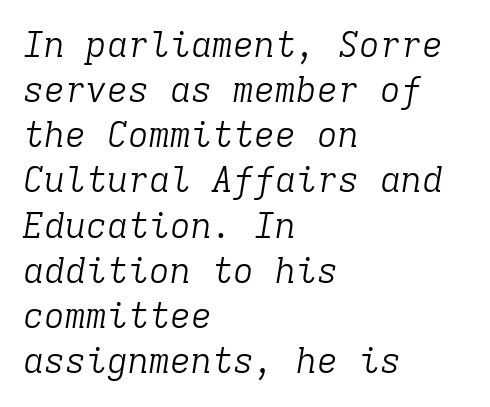
{"serif": "yes", "italic": "yes", "lean": "right", "slant_degrees": 9, "bold": "no", "weight": "light", "width": "normal", "stroke_contrast": "low", "x_height": "medium", "monospaced": "yes", "underline": "no", "align": "left", "line_spacing": "normal", "line_spacing_ratio": 1.29, "letter_spacing": "normal", "letter_spacing_em": 0.0, "glyph_px": 35}
